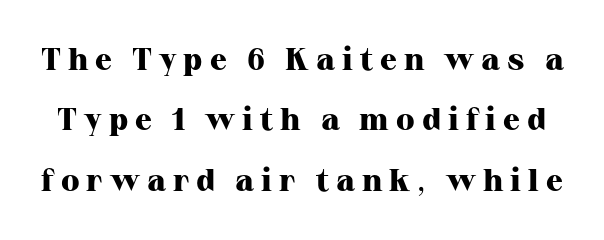
Q: Is the text bold? A: Yes.
Q: Is the text italic (slanted)? A: No, it is upright.
Q: Is the typeface a serif or a sans-serif typeface? A: Serif.
Q: Is the text underlined? A: No.
Q: Is the spacing between letters normal or unusually wide? A: Unusually wide.
Q: Is the spacing between lines tight, normal or loose? A: Loose.
Q: Width (condensed, normal, or wide)? A: Normal.
Q: Stroke contrast? A: High.
Q: x-height? A: Medium.
Q: Monospaced? A: No.
